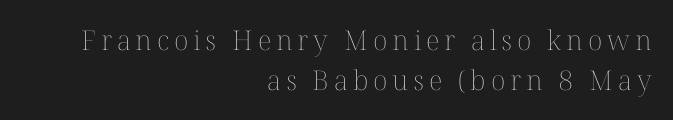
{"italic": "no", "bold": "no", "underline": "no", "align": "right", "line_spacing": "normal", "line_spacing_ratio": 1.49, "glyph_px": 27}
